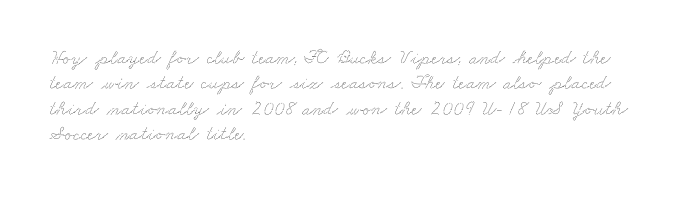
{"underline": "no", "align": "left", "line_spacing": "normal", "line_spacing_ratio": 1.27, "letter_spacing": "normal", "letter_spacing_em": 0.0, "glyph_px": 20}
